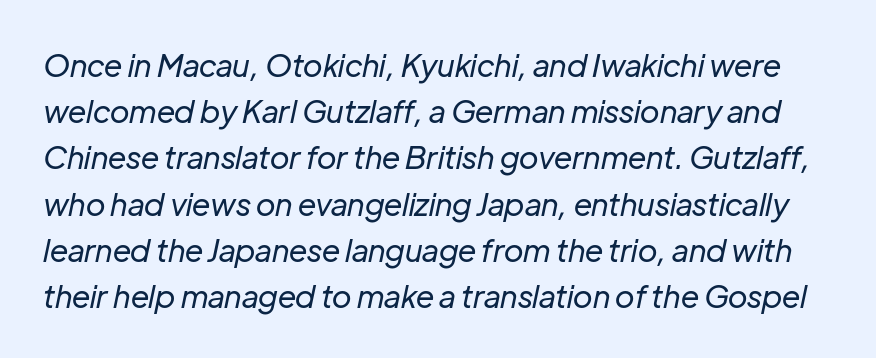
The image shows 31 px regular-weight type, italic (leaning right); set normal line spacing (1.49x), normal letter spacing, not underlined; low stroke contrast and a medium x-height.
